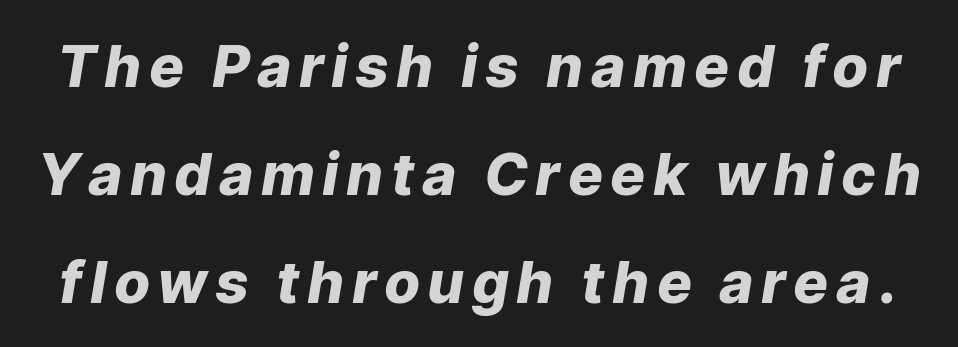
{"italic": "yes", "lean": "right", "slant_degrees": 9, "bold": "yes", "weight": "heavy", "width": "normal", "stroke_contrast": "low", "x_height": "medium", "monospaced": "no", "underline": "no", "line_spacing_ratio": 1.86, "glyph_px": 58}
